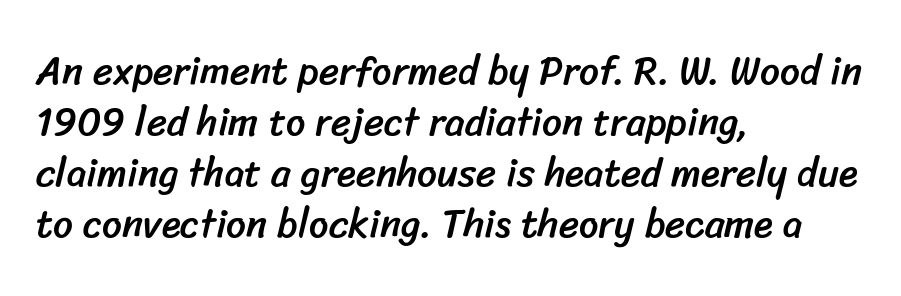
Regarding serifs, this sample does without them. The string is rendered with underlining switched off. A typesetter would call this proportional, since set widths differ per character. Glyph-to-glyph distance matches everyday printed text. The rows are spaced the way most documents space them. Alignment: flush left.
